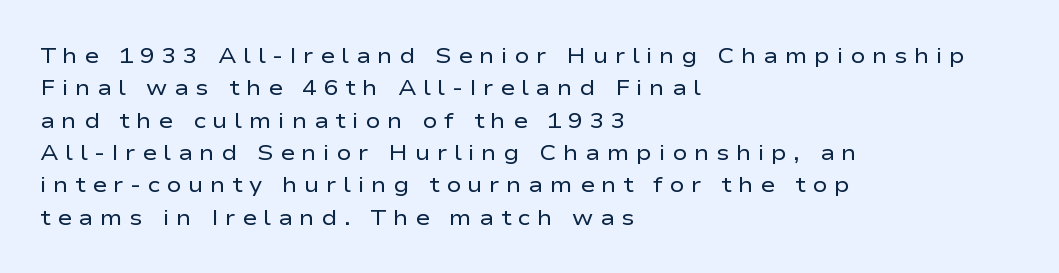
Q: Is the text bold? A: No.
Q: Is the text italic (slanted)? A: No, it is upright.
Q: Is the text underlined? A: No.
Q: How is the paragraph aligned? A: Left-aligned.
Q: Is the spacing between letters normal or unusually wide? A: Unusually wide.
Q: Is the spacing between lines tight, normal or loose? A: Normal.
